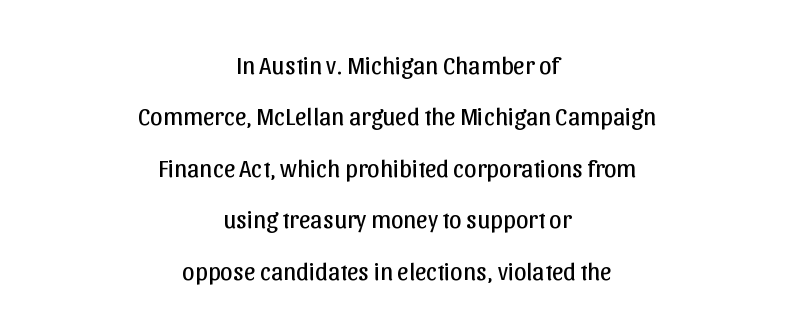
The image shows 25 px text type, upright; set centered, loose line spacing (2.06x), normal letter spacing, not underlined.
